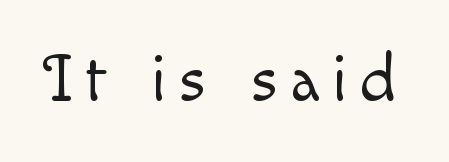
{"italic": "no", "bold": "no", "weight": "light", "width": "normal", "x_height": "small", "monospaced": "no", "underline": "no", "glyph_px": 67}
